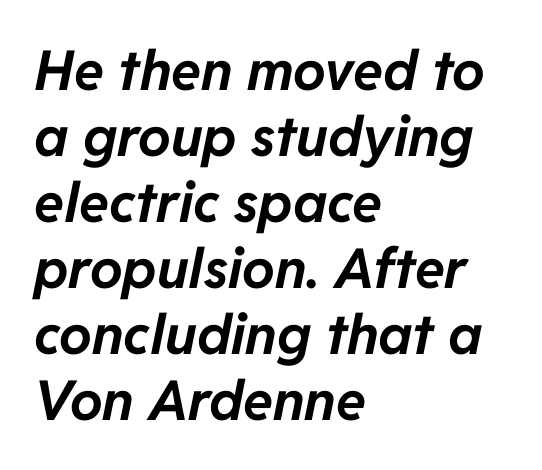
{"italic": "yes", "lean": "right", "slant_degrees": 11, "bold": "yes", "weight": "bold", "width": "normal", "stroke_contrast": "low", "x_height": "medium", "monospaced": "no", "underline": "no", "align": "left", "line_spacing_ratio": 1.2, "letter_spacing": "normal", "letter_spacing_em": 0.0, "glyph_px": 55}
